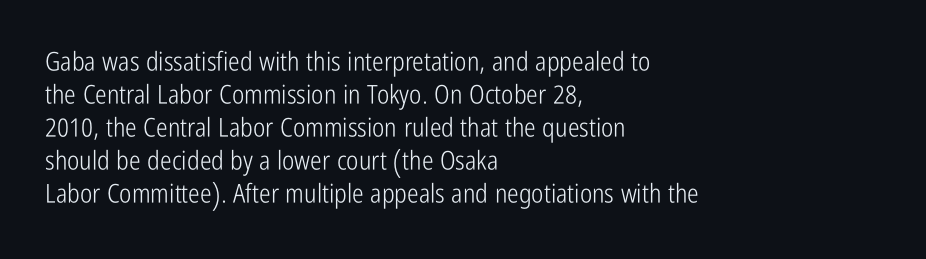
When letters stand straight like this, we call the style roman or upright. These lines sit exactly where default settings would place them. Students, note that the glyphs here touch the page at normal intervals. The passage shown is not bold in any degree. In CSS terms this would be text-align: left. Underlining? Definitely not there.
